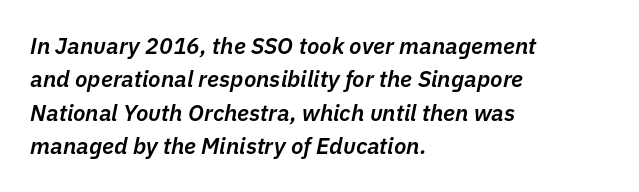
Style check: oblique. Normally led — the rows are evenly, conventionally spaced. Heft: intermediate — a semibold. Short and long lines alike share a common starting point at left. Lines of text with bare space underneath.
